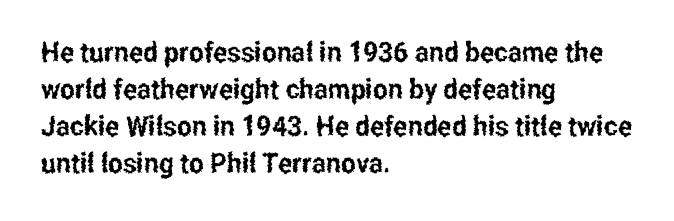
{"serif": "no", "italic": "no", "width": "condensed", "stroke_contrast": "low", "x_height": "medium", "monospaced": "no", "underline": "no", "align": "left", "line_spacing": "normal", "line_spacing_ratio": 1.32, "letter_spacing": "normal", "letter_spacing_em": 0.0, "glyph_px": 28}
